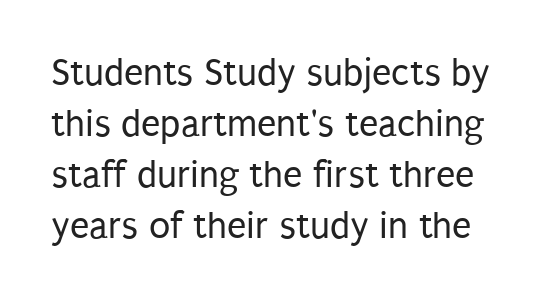
The image shows 39 px regular-weight, condensed sans-serif type, upright; set normal line spacing (1.31x), normal letter spacing, not underlined; low stroke contrast and a large x-height.
